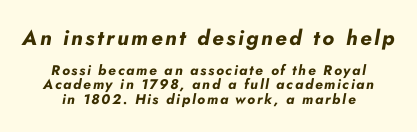
{"italic": "yes", "lean": "right", "slant_degrees": 10, "bold": "yes", "underline": "no", "align": "center", "line_spacing": "tight", "line_spacing_ratio": 1.02, "larger_block": "first", "size_ratio": 1.5, "glyph_px": 21}
